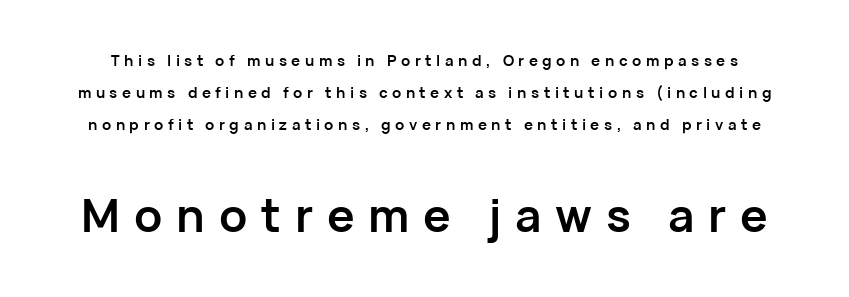
Quick note: not italic, upright. Descender tails drop into unmarked territory. The more generous point size was reserved for the lower chunk. Display-style spreading of the glyphs; the letterfit is very open.
